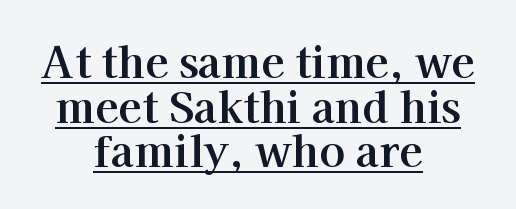
The image shows 43 px bold serif type, upright; set centered, tight line spacing (1.04x), normal letter spacing, underlined; high stroke contrast and a medium x-height.
